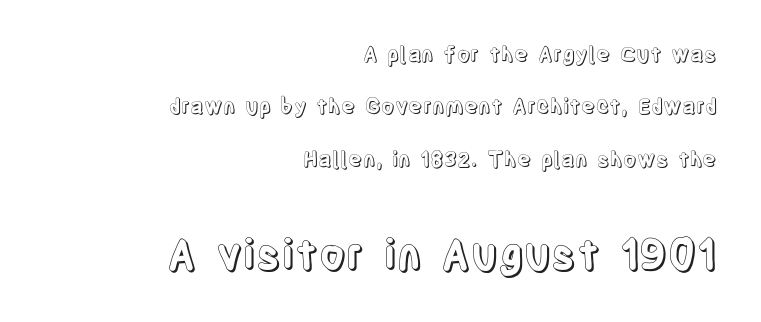
{"italic": "no", "width": "condensed", "x_height": "large", "monospaced": "no", "underline": "no", "align": "right", "line_spacing": "loose", "line_spacing_ratio": 2.49, "letter_spacing": "normal", "letter_spacing_em": 0.0, "larger_block": "second", "size_ratio": 2.0, "glyph_px": 42}
